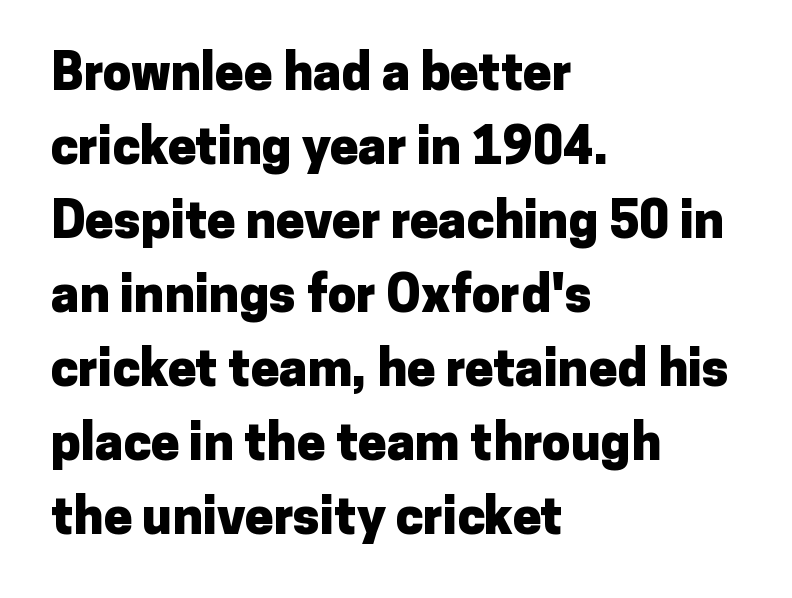
{"serif": "no", "italic": "no", "bold": "yes", "weight": "heavy", "width": "normal", "stroke_contrast": "low", "x_height": "medium", "monospaced": "no", "underline": "no", "align": "left", "line_spacing": "normal", "line_spacing_ratio": 1.45, "letter_spacing": "normal", "letter_spacing_em": 0.0, "glyph_px": 51}
